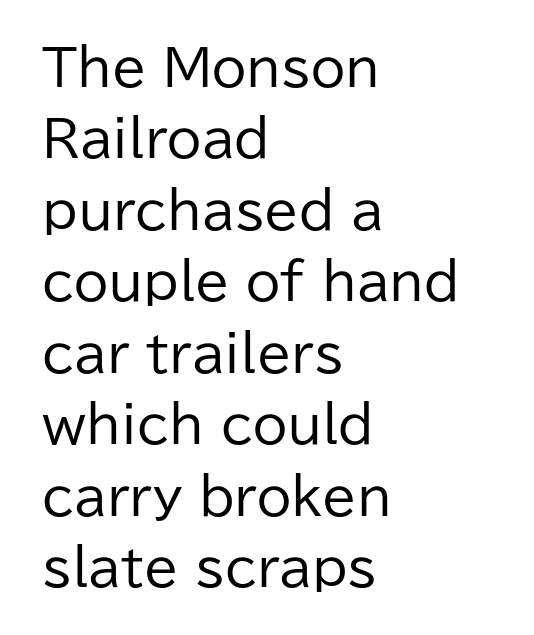
Evenly set lines give the paragraph a standard silhouette. Heft: none added — not bold. Tracking here is standard; glyphs follow each other at the usual distance. This rendering features lettering with no underline. Ordinary non-slanted type is in use. Observe the absence of serifs on each vertical stroke in this sample.
